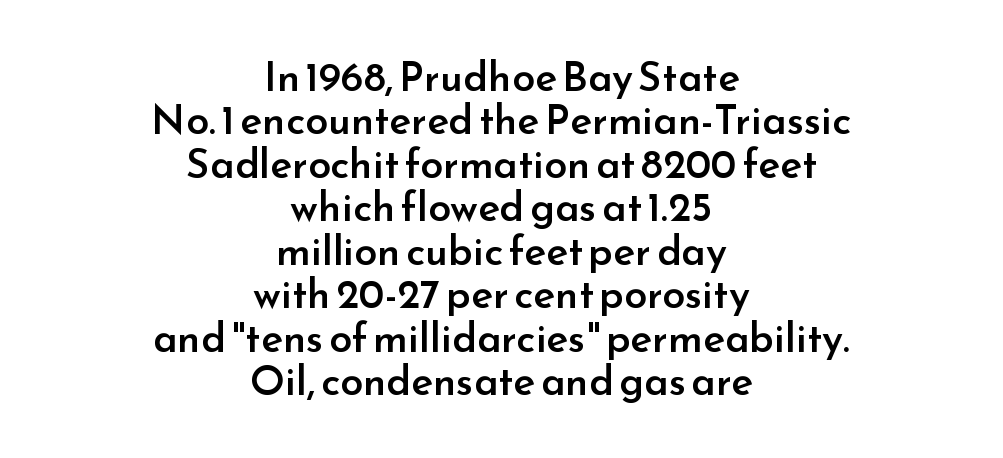
Q: Is the text bold? A: Semi-bold.
Q: Is the text italic (slanted)? A: No, it is upright.
Q: Is the typeface a serif or a sans-serif typeface? A: Sans-serif.
Q: Is the text underlined? A: No.
Q: How is the paragraph aligned? A: Centered.
Q: Is the spacing between letters normal or unusually wide? A: Normal.
Q: Is the spacing between lines tight, normal or loose? A: Tight.
Q: Width (condensed, normal, or wide)? A: Normal.
Q: Stroke contrast? A: Low.
Q: x-height? A: Small.
Q: Monospaced? A: No.
